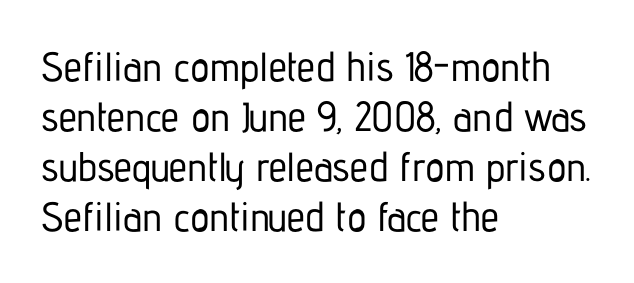
Q: Is the text italic (slanted)? A: No, it is upright.
Q: Is the typeface a serif or a sans-serif typeface? A: Sans-serif.
Q: Is the text underlined? A: No.
Q: How is the paragraph aligned? A: Left-aligned.
Q: Is the spacing between letters normal or unusually wide? A: Normal.
Q: Width (condensed, normal, or wide)? A: Condensed.
Q: Stroke contrast? A: Low.
Q: x-height? A: Medium.
Q: Monospaced? A: No.
